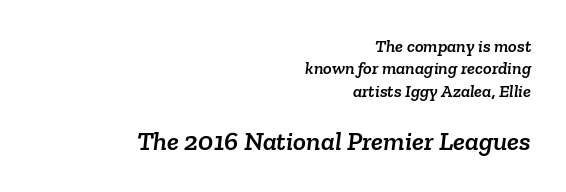
{"underline": "no", "align": "right", "line_spacing_ratio": 1.24, "letter_spacing": "normal", "letter_spacing_em": 0.0, "larger_block": "second", "size_ratio": 1.5, "glyph_px": 27}
